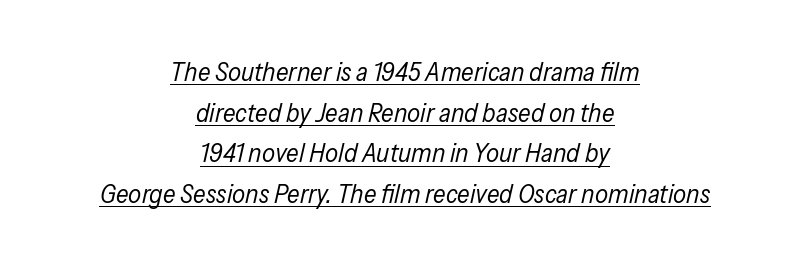
Compared with a typical body face, this is equally light or lighter still. The letters are slanted; this is an italic face. This sample is center-justified, so both line endings float freely. One glance says typical: line gaps are just what's usual.
